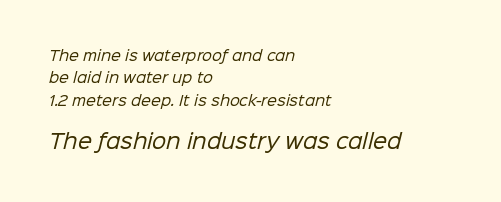
The image shows 20 px text type; set left-aligned, normal line spacing (1.59x), normal letter spacing, not underlined; the second (bottom) block is 1.43x larger.
